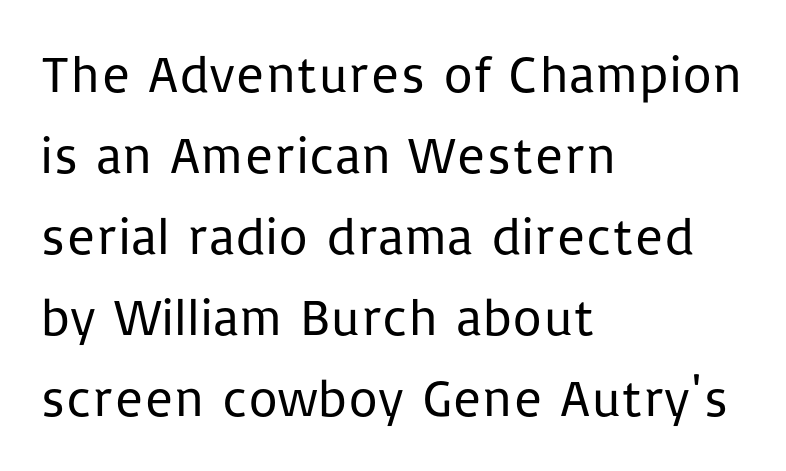
The image shows 52 px regular-weight sans-serif type, upright; set left-aligned, normal line spacing (1.56x), normal letter spacing, not underlined; low stroke contrast and a medium x-height.
